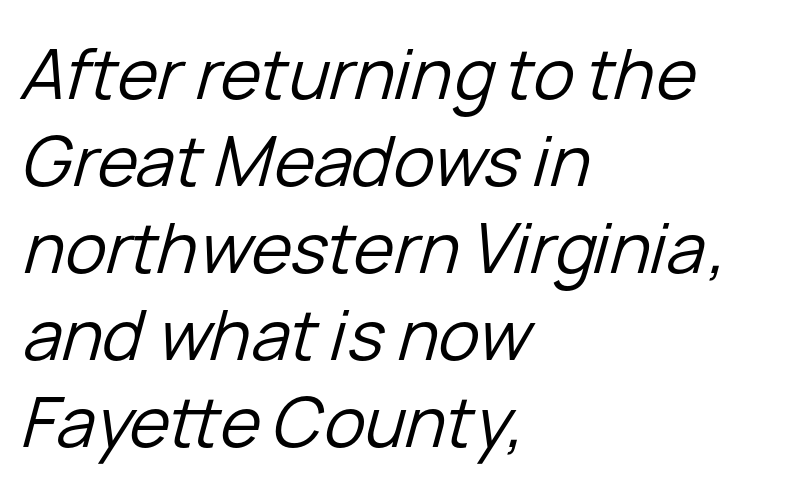
{"italic": "yes", "lean": "right", "slant_degrees": 15, "bold": "no", "weight": "regular", "width": "normal", "stroke_contrast": "low", "x_height": "medium", "monospaced": "no", "underline": "no", "align": "left", "line_spacing": "normal", "line_spacing_ratio": 1.26, "letter_spacing": "normal", "letter_spacing_em": 0.0, "glyph_px": 69}
